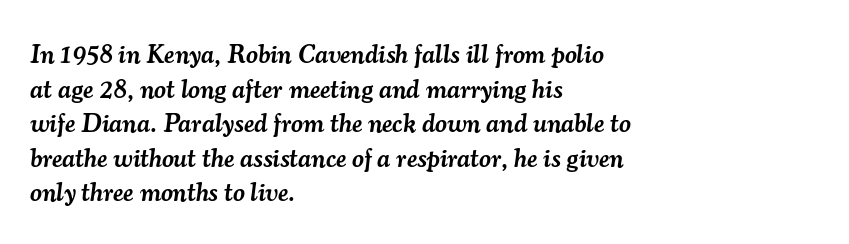
The image shows 26 px text type, italic (leaning right); set left-aligned, normal line spacing (1.33x), normal letter spacing, not underlined.
